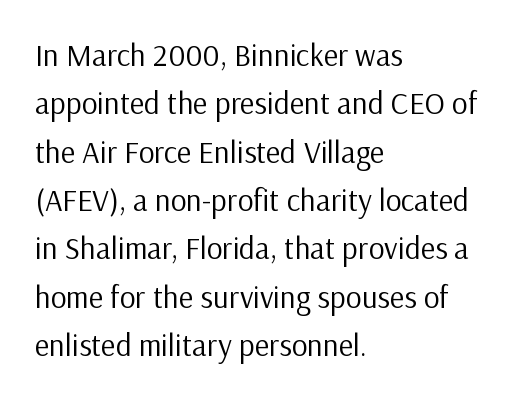
{"serif": "no", "italic": "no", "bold": "no", "weight": "regular", "width": "normal", "stroke_contrast": "low", "x_height": "medium", "monospaced": "no", "underline": "no", "align": "left", "line_spacing": "normal", "line_spacing_ratio": 1.56, "letter_spacing": "normal", "letter_spacing_em": 0.0, "glyph_px": 31}
